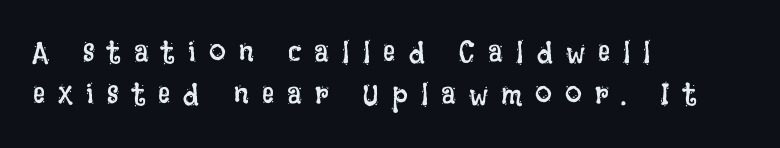
{"italic": "no", "bold": "no", "weight": "regular", "width": "condensed", "stroke_contrast": "low", "x_height": "large", "monospaced": "no", "underline": "no", "align": "left", "line_spacing": "normal", "line_spacing_ratio": 1.41, "letter_spacing": "wide", "letter_spacing_em": 0.44, "glyph_px": 30}
